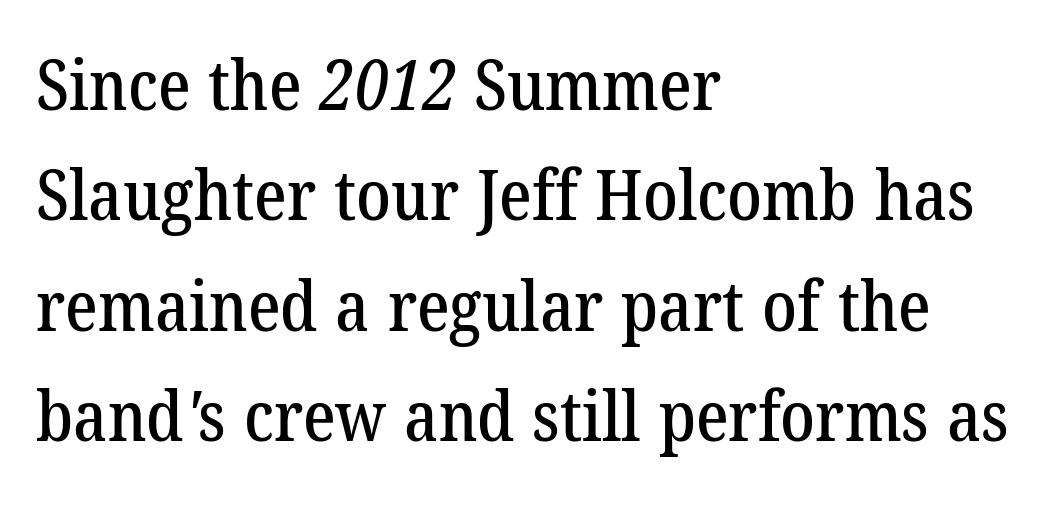
The image shows 69 px serif type; set left-aligned, normal line spacing (1.6x), normal letter spacing, not underlined; low stroke contrast and a medium x-height.
